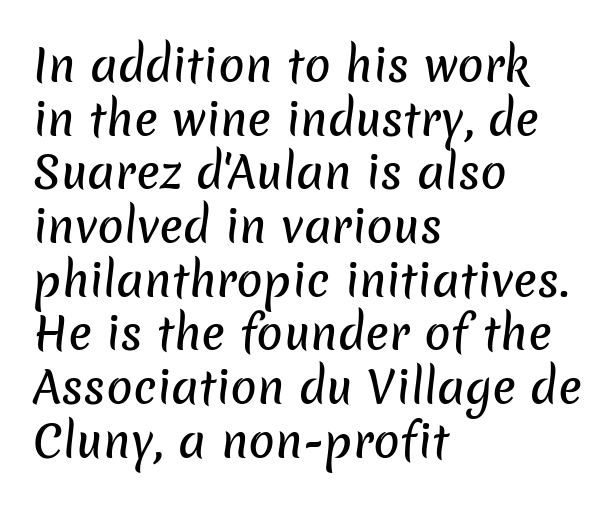
{"serif": "no", "width": "normal", "stroke_contrast": "low", "x_height": "medium", "monospaced": "no", "underline": "no", "align": "left", "line_spacing_ratio": 1.22, "letter_spacing": "normal", "letter_spacing_em": 0.0, "glyph_px": 44}
